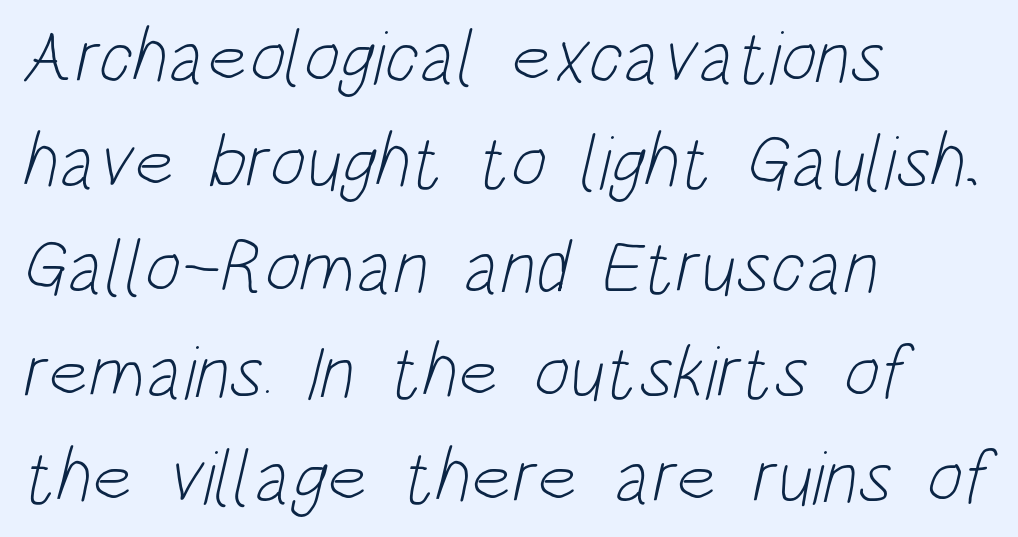
The letterforms sit at book weight or below. Compared with typical paragraphs, the rows here are spaced about the same. This rendering features lettering with no underline. Proportional: the letters do not fall into vertical columns. The face used here is rendered with its standard letterfit. In CSS terms this would be text-align: left.
